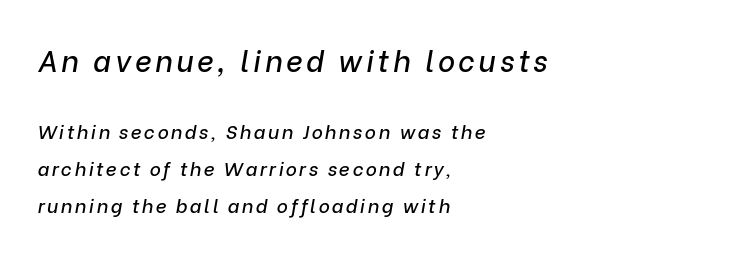
The image shows 29 px text type, italic (leaning right); set left-aligned, loose line spacing (1.93x), not underlined; the first (top) block is 1.53x larger; low stroke contrast and a medium x-height.
